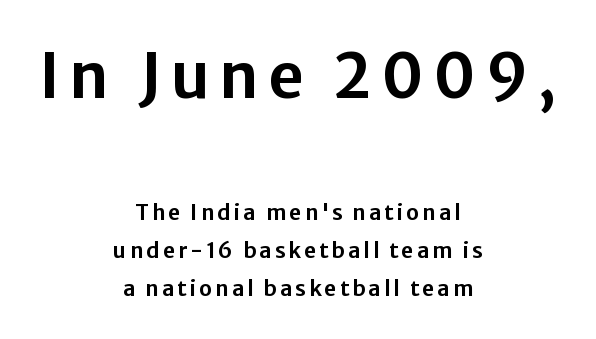
Q: Is the text italic (slanted)? A: No, it is upright.
Q: Is the typeface a serif or a sans-serif typeface? A: Sans-serif.
Q: Is the text underlined? A: No.
Q: How is the paragraph aligned? A: Centered.
Q: Which block of text is set in a larger size, the first (top) or the second (bottom)? A: The first (top) one.
Q: Width (condensed, normal, or wide)? A: Normal.
Q: Stroke contrast? A: Low.
Q: x-height? A: Medium.
Q: Monospaced? A: No.
